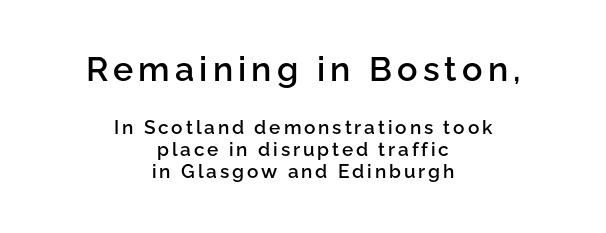
The image shows 34 px semibold sans-serif type, upright; set centered, line spacing 1.17x, not underlined; the first (top) block is 1.79x larger; low stroke contrast and a medium x-height.
